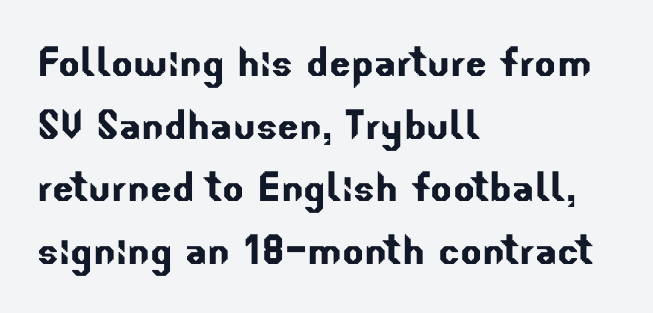
Q: Is the typeface a serif or a sans-serif typeface? A: Sans-serif.
Q: Is the text underlined? A: No.
Q: How is the paragraph aligned? A: Left-aligned.
Q: Is the spacing between letters normal or unusually wide? A: Normal.
Q: Width (condensed, normal, or wide)? A: Normal.
Q: Stroke contrast? A: Low.
Q: x-height? A: Small.
Q: Monospaced? A: No.
